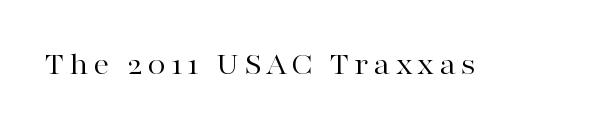
Weight class: somewhere from thin through regular. No italicization has been applied; the sample stays upright. The letters advance in unequal steps, a hallmark of proportional type. The glyphs in this specimen are seriffed. Letters rest on an invisible, unmarked baseline.
